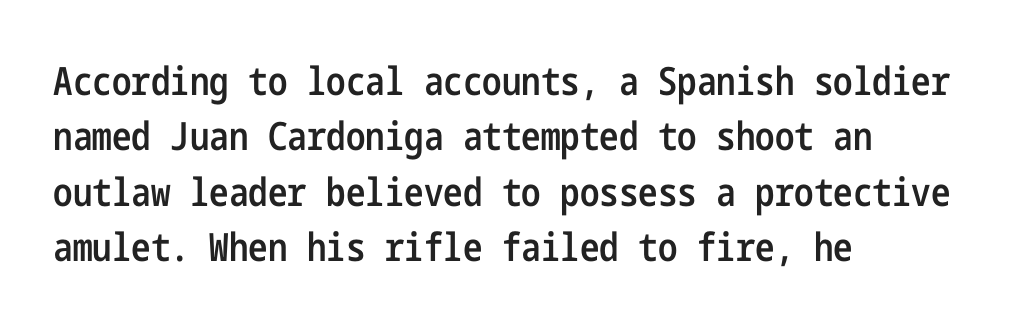
A student would call this left alignment; a typographer would say flush left, rag right. Glyph-to-glyph distance matches everyday printed text. Ascenders rise straight up at ninety degrees. In terms of weight, the rendering is demibold, just under bold. The rendering shows plain stroke endings on the letterforms — a sans-serif design.
